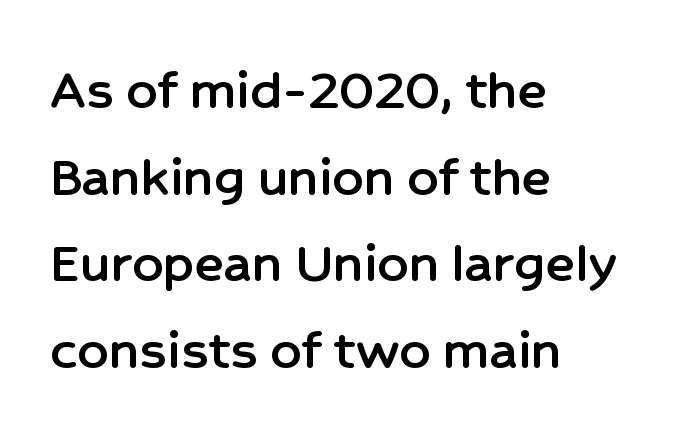
In terms of posture, this sample is upright. The compositor pushed each line to the left boundary. Each letter keeps its own natural width here, so spacing adapts to shape. These lines are composed in type without serifs.
